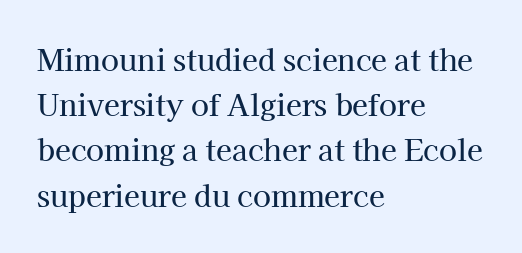
Q: Is the text italic (slanted)? A: No, it is upright.
Q: Is the typeface a serif or a sans-serif typeface? A: Serif.
Q: Is the text underlined? A: No.
Q: How is the paragraph aligned? A: Left-aligned.
Q: Is the spacing between letters normal or unusually wide? A: Normal.
Q: Is the spacing between lines tight, normal or loose? A: Normal.
Q: Width (condensed, normal, or wide)? A: Normal.
Q: Stroke contrast? A: High.
Q: x-height? A: Medium.
Q: Monospaced? A: No.
